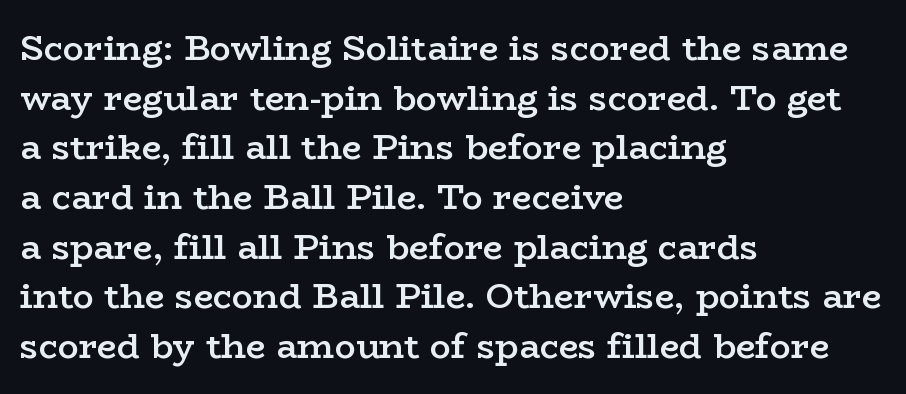
The image shows 35 px semibold, wide serif type, upright; set left-aligned, normal line spacing (1.42x), normal letter spacing, not underlined; low stroke contrast and a medium x-height.
